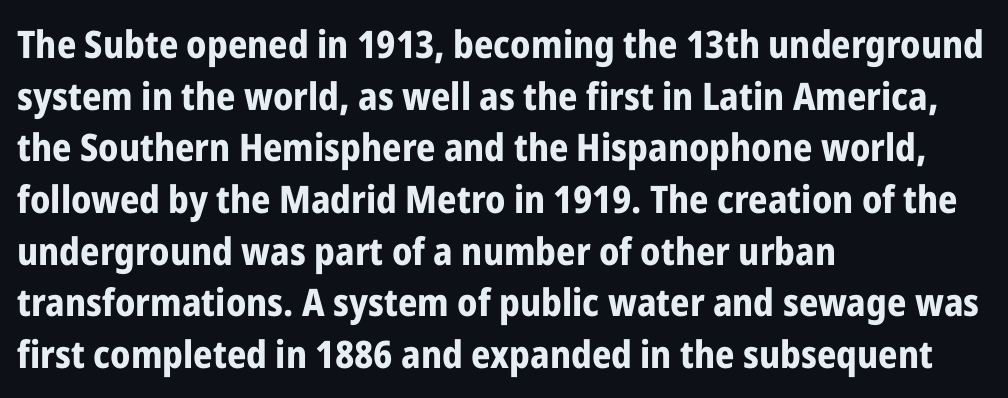
Q: Is the text bold? A: Yes.
Q: Is the text italic (slanted)? A: No, it is upright.
Q: Is the typeface a serif or a sans-serif typeface? A: Sans-serif.
Q: Is the text underlined? A: No.
Q: How is the paragraph aligned? A: Left-aligned.
Q: Is the spacing between letters normal or unusually wide? A: Normal.
Q: Is the spacing between lines tight, normal or loose? A: Normal.
Q: Width (condensed, normal, or wide)? A: Condensed.
Q: Stroke contrast? A: Low.
Q: x-height? A: Medium.
Q: Monospaced? A: No.
